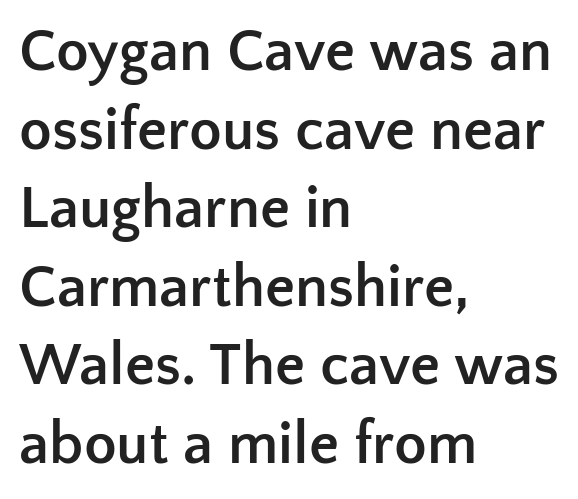
Inter-character spacing is left at the font's built-in metrics. Evenly set lines give the paragraph a standard silhouette. Every letter is thick-stroked: bold, no question. Note the varied advance widths — an 'i' is clearly narrower than an 'm'. The font family rendered here belongs to the sans-serif group.
